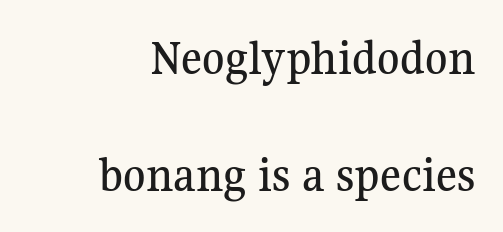
Q: Is the text italic (slanted)? A: No, it is upright.
Q: Is the typeface a serif or a sans-serif typeface? A: Serif.
Q: Is the text underlined? A: No.
Q: How is the paragraph aligned? A: Right-aligned.
Q: Is the spacing between letters normal or unusually wide? A: Normal.
Q: Is the spacing between lines tight, normal or loose? A: Loose.
Q: Width (condensed, normal, or wide)? A: Normal.
Q: Stroke contrast? A: Medium.
Q: x-height? A: Medium.
Q: Monospaced? A: No.
